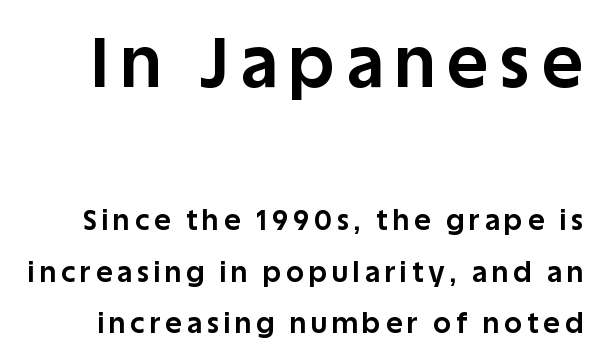
The image shows 69 px bold sans-serif type, upright; set line spacing 1.83x, not underlined; the first (top) block is 2.46x larger; low stroke contrast and a large x-height.
